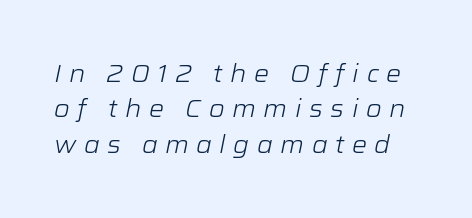
Q: Is the text bold? A: No.
Q: Is the text italic (slanted)? A: Yes, it leans right by about 12 degrees.
Q: Is the text underlined? A: No.
Q: Is the spacing between letters normal or unusually wide? A: Unusually wide.
Q: Is the spacing between lines tight, normal or loose? A: Normal.
